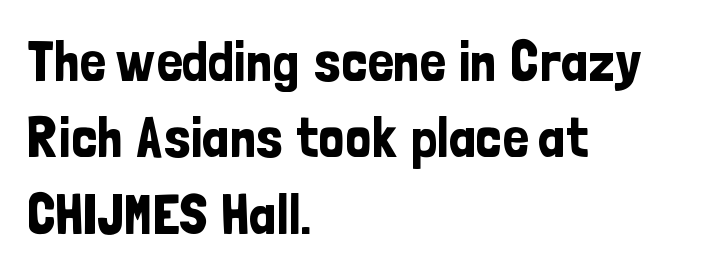
Q: Is the text italic (slanted)? A: No, it is upright.
Q: Is the typeface a serif or a sans-serif typeface? A: Sans-serif.
Q: Is the text underlined? A: No.
Q: How is the paragraph aligned? A: Left-aligned.
Q: Is the spacing between letters normal or unusually wide? A: Normal.
Q: Is the spacing between lines tight, normal or loose? A: Normal.
Q: Width (condensed, normal, or wide)? A: Condensed.
Q: Stroke contrast? A: Low.
Q: x-height? A: Medium.
Q: Monospaced? A: No.
